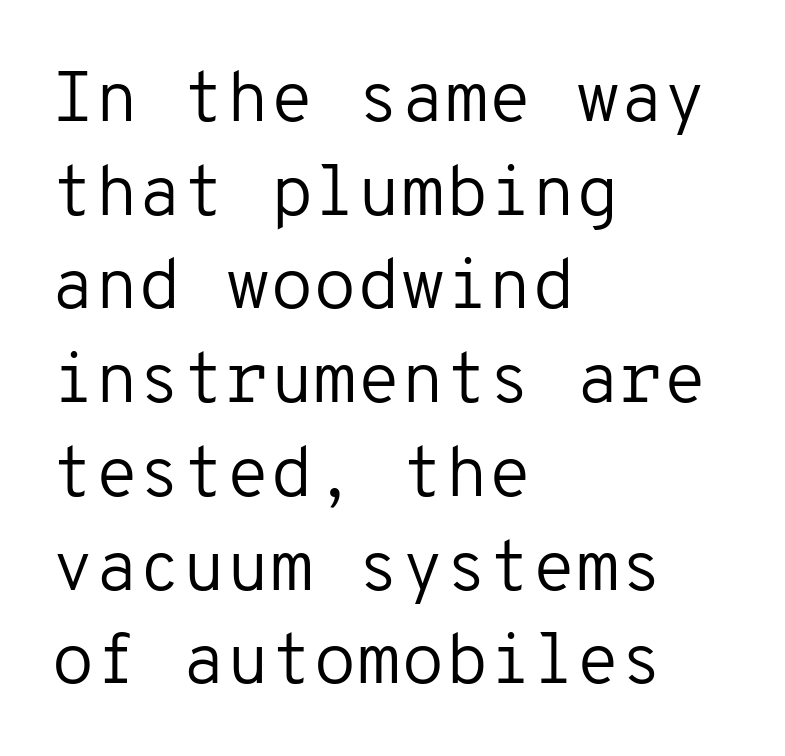
To sum up the face: it is a sans, with no serifs. You can tell it's not italic because the verticals are truly vertical. Layout note: lines flush left. The face looks like a standard text weight, possibly lighter. Bare-footed words on every line. Compared with typical paragraphs, the rows here are spaced about the same.
